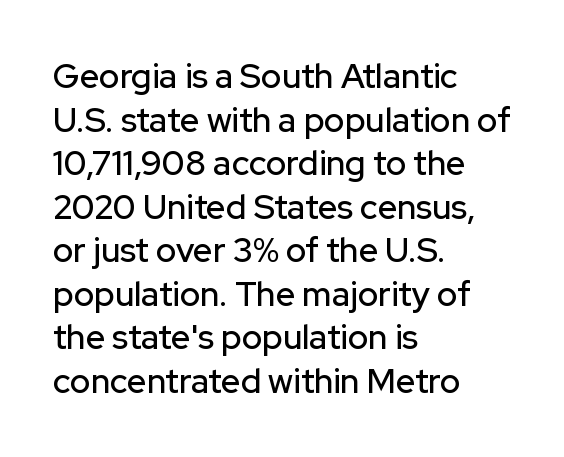
The image shows 34 px sans-serif type, upright; set left-aligned, normal line spacing (1.28x), normal letter spacing, not underlined; low stroke contrast and a medium x-height.
